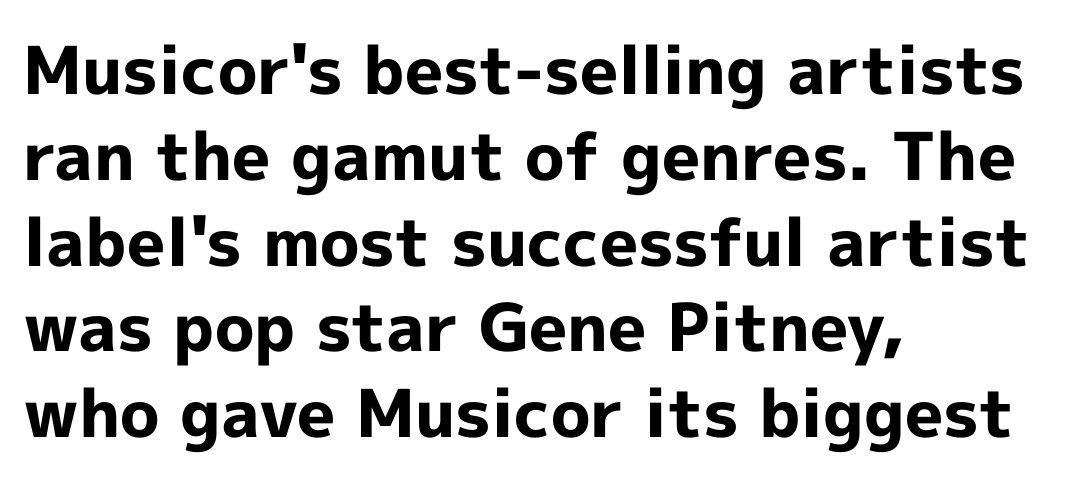
Q: Is the text bold? A: Yes.
Q: Is the text italic (slanted)? A: No, it is upright.
Q: Is the typeface a serif or a sans-serif typeface? A: Sans-serif.
Q: Is the text underlined? A: No.
Q: How is the paragraph aligned? A: Left-aligned.
Q: Is the spacing between letters normal or unusually wide? A: Normal.
Q: Is the spacing between lines tight, normal or loose? A: Normal.
Q: Width (condensed, normal, or wide)? A: Normal.
Q: x-height? A: Medium.
Q: Monospaced? A: No.
